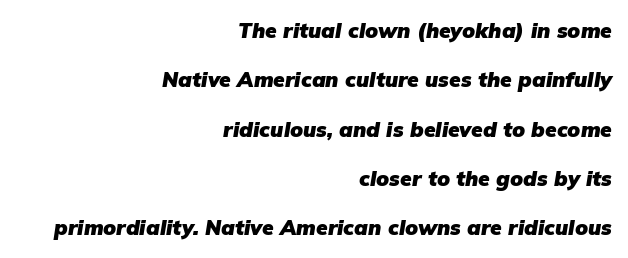
A typesetter would call this zero additional tracking. Just letters on the line, the space beneath them empty. If you drew a line through each stem, it would be angled. A full-strength bold gives these letters their thick strokes. If you measured baseline to baseline, you'd find a long distance. Leftover space on each line is placed entirely before the opening word.
